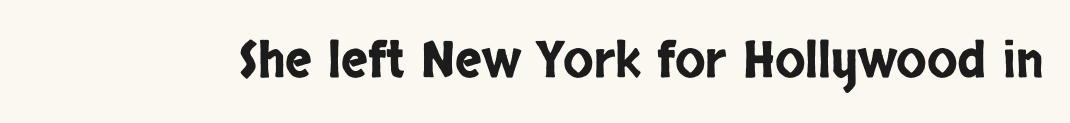
The image shows 50 px condensed sans-serif type, upright; set normal letter spacing, not underlined; low stroke contrast and a large x-height.
